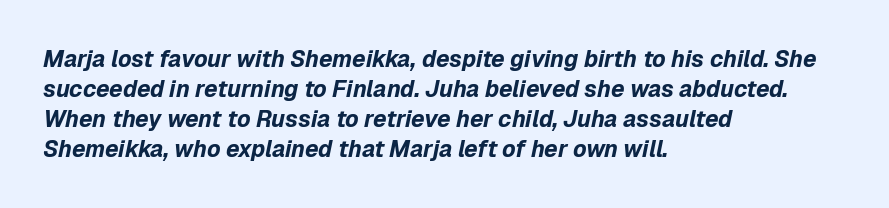
{"italic": "yes", "lean": "right", "slant_degrees": 12, "bold": "yes", "underline": "no", "align": "left", "line_spacing": "normal", "line_spacing_ratio": 1.31, "letter_spacing": "normal", "letter_spacing_em": 0.0, "glyph_px": 23}
